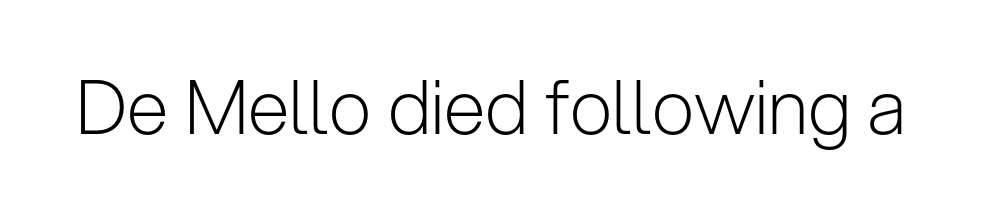
Q: Is the text bold? A: No.
Q: Is the text italic (slanted)? A: No, it is upright.
Q: Is the typeface a serif or a sans-serif typeface? A: Sans-serif.
Q: Is the text underlined? A: No.
Q: Is the spacing between letters normal or unusually wide? A: Normal.
Q: Width (condensed, normal, or wide)? A: Normal.
Q: Stroke contrast? A: Low.
Q: x-height? A: Medium.
Q: Monospaced? A: No.
